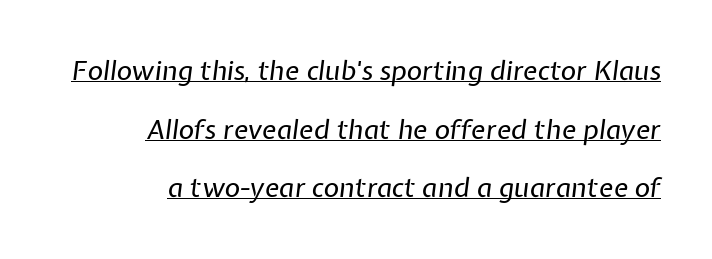
Q: Is the text bold? A: No.
Q: Is the text italic (slanted)? A: Yes, it leans right by about 7 degrees.
Q: Is the text underlined? A: Yes.
Q: How is the paragraph aligned? A: Right-aligned.
Q: Is the spacing between letters normal or unusually wide? A: Normal.
Q: Is the spacing between lines tight, normal or loose? A: Loose.
